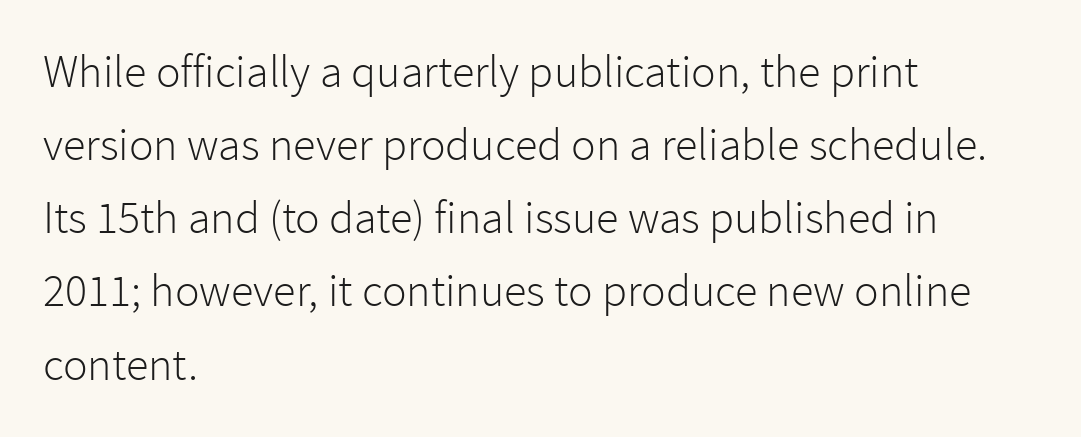
The face used here is proportionally spaced, like ordinary book or web type. Here the glyphs are tracked normally, forming tight word shapes. Interline gaps are of average width in this sample. In terms of posture, this sample is upright.
